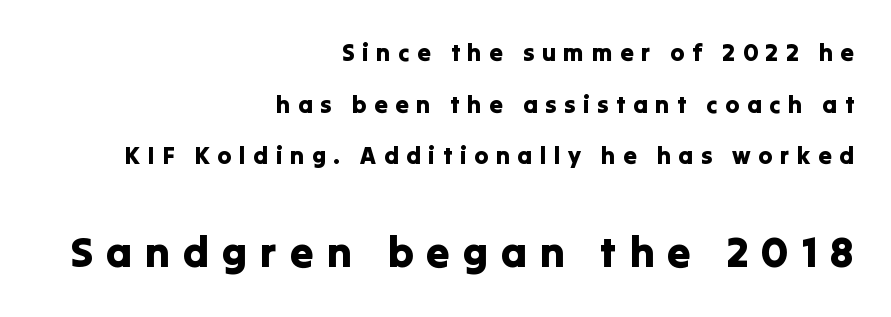
The image shows 42 px sans-serif type, upright; set right-aligned, loose line spacing (2.15x), unusually wide letter spacing (+0.31 em), not underlined; the second (bottom) block is 1.75x larger; low stroke contrast and a medium x-height.
